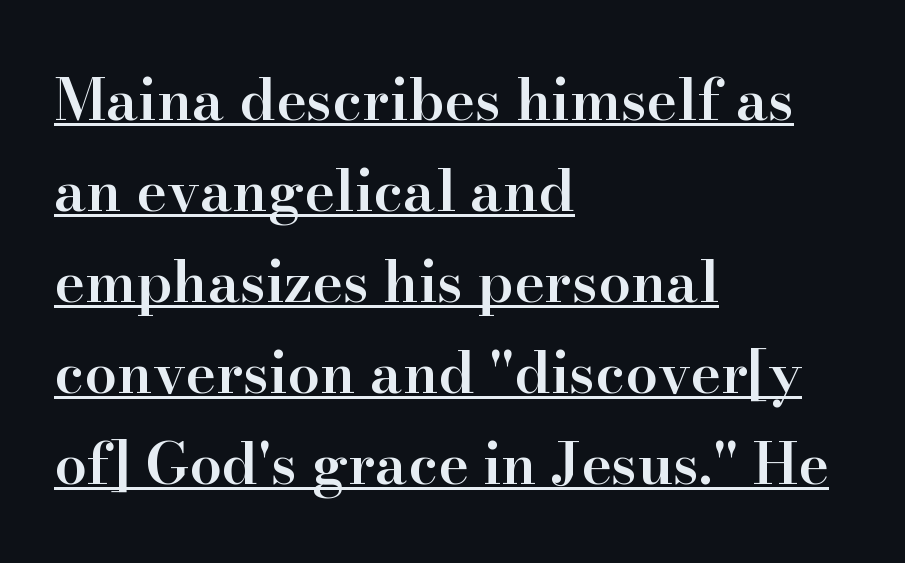
The image shows 58 px semibold serif type, upright; set left-aligned, normal line spacing (1.57x), normal letter spacing, underlined; high stroke contrast and a small x-height.
